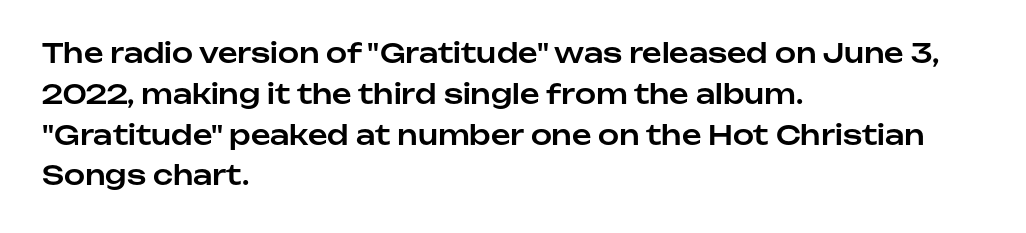
Q: Is the text italic (slanted)? A: No, it is upright.
Q: Is the text underlined? A: No.
Q: How is the paragraph aligned? A: Left-aligned.
Q: Is the spacing between letters normal or unusually wide? A: Normal.
Q: Is the spacing between lines tight, normal or loose? A: Normal.
